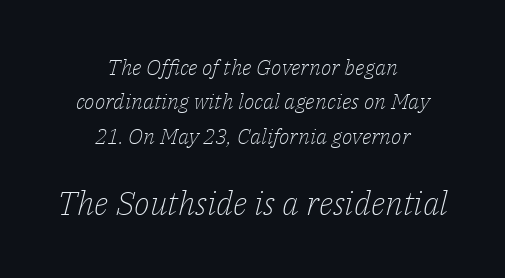
The image shows 33 px light serif type, italic (leaning right); set centered, normal line spacing (1.56x), normal letter spacing, not underlined; the second (bottom) block is 1.5x larger; low stroke contrast and a medium x-height.
